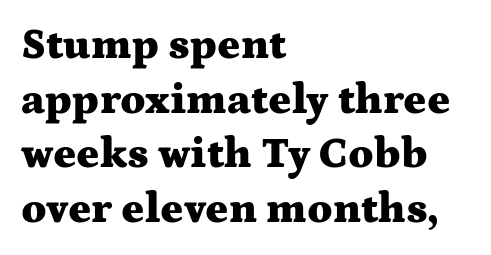
The image shows 43 px heavy, wide serif type, upright; set left-aligned, normal line spacing (1.27x), normal letter spacing, not underlined; medium stroke contrast and a medium x-height.
